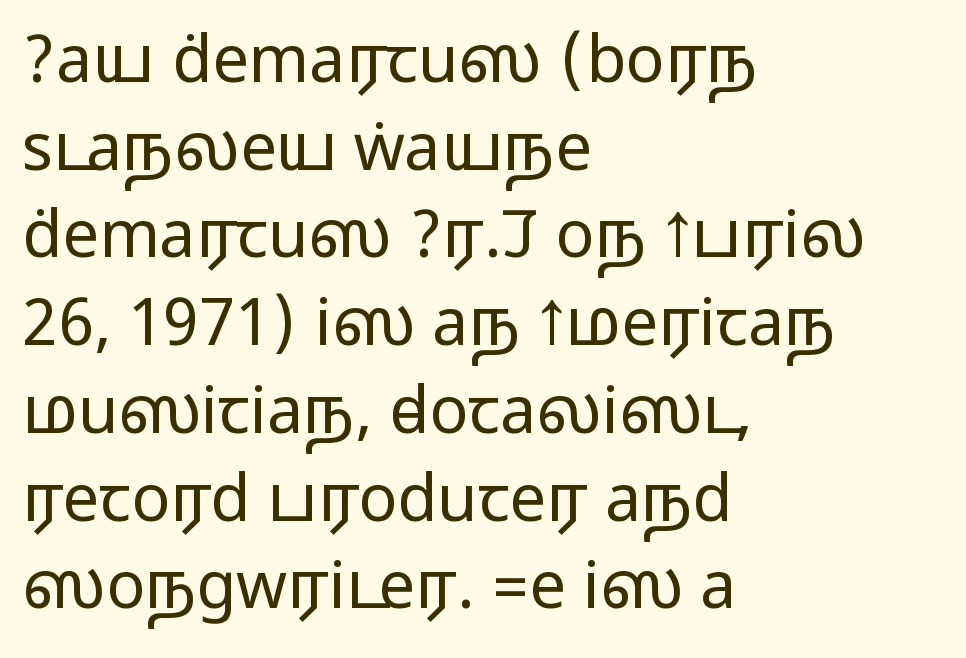
{"serif": "no", "italic": "no", "width": "wide", "stroke_contrast": "medium", "monospaced": "no", "underline": "no", "align": "left", "line_spacing": "normal", "line_spacing_ratio": 1.35, "letter_spacing": "normal", "letter_spacing_em": 0.0, "glyph_px": 65}
